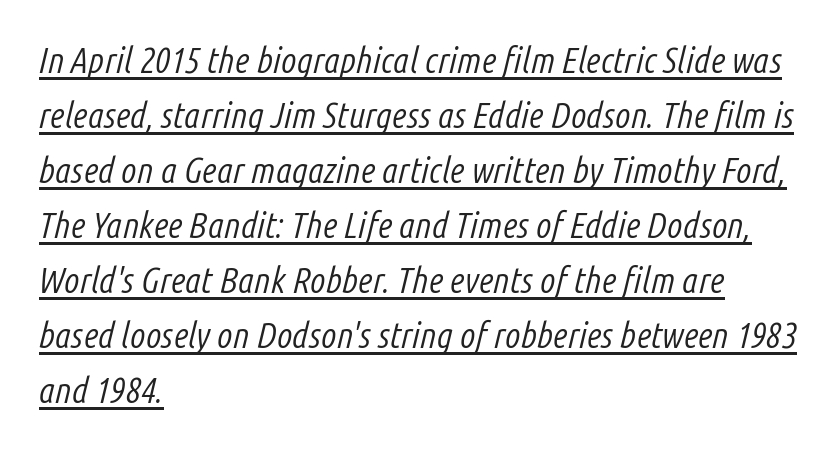
The font is comparable to plain body text, perhaps lighter. You can tell it's italic because the verticals aren't actually vertical. The ragged edge is on the right, which tells us the setting is flush left. Students, observe: this is what conventionally led text looks like. How are the letters spaced? Ordinarily, with no added tracking. Note the varied advance widths — an 'i' is clearly narrower than an 'm'.
